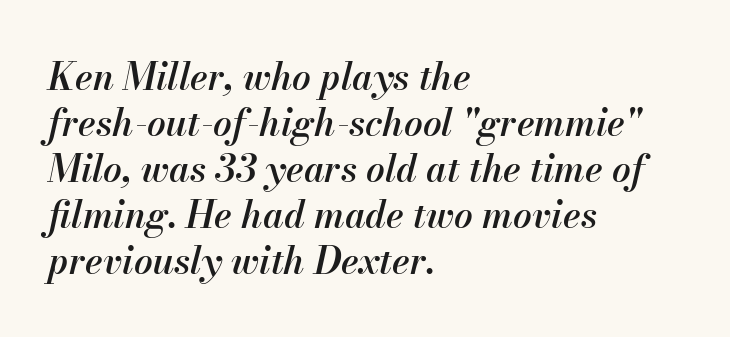
The axis of the letterforms is tilted away from vertical. The passage is arranged the way most books set body copy — flush left. Lines of text with bare space underneath. Typographic density is moderately raised because the face is semibold.
